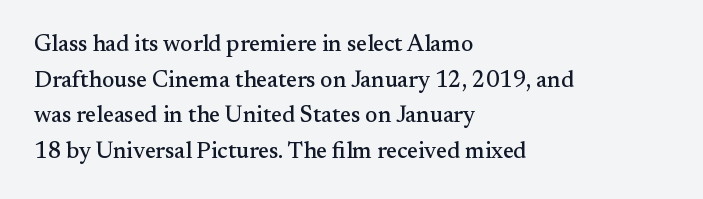
Q: Is the text italic (slanted)? A: No, it is upright.
Q: Is the text underlined? A: No.
Q: How is the paragraph aligned? A: Left-aligned.
Q: Is the spacing between letters normal or unusually wide? A: Normal.
Q: Is the spacing between lines tight, normal or loose? A: Normal.
